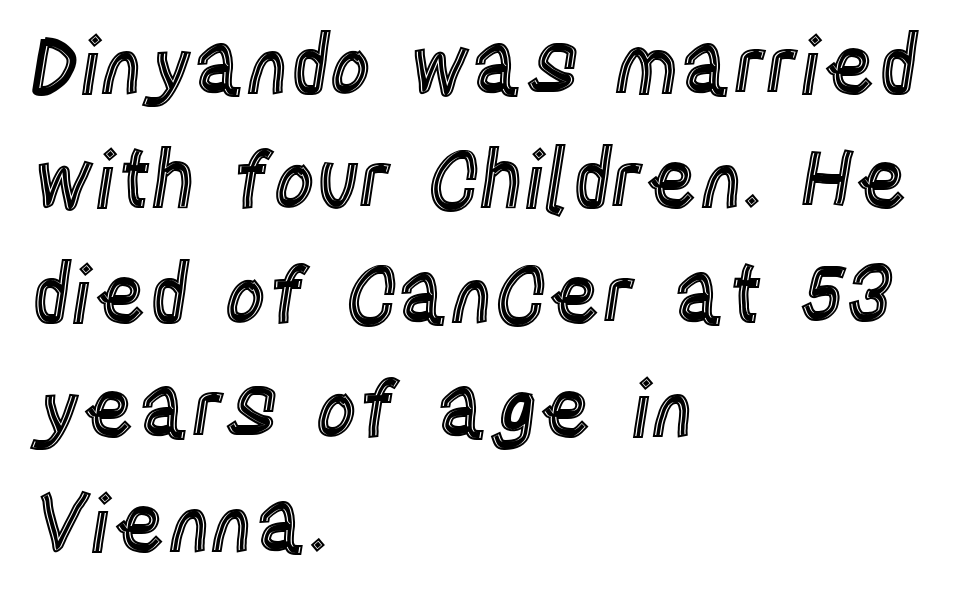
Q: Is the text italic (slanted)? A: Yes.
Q: Is the text underlined? A: No.
Q: How is the paragraph aligned? A: Left-aligned.
Q: Is the spacing between letters normal or unusually wide? A: Normal.
Q: Is the spacing between lines tight, normal or loose? A: Normal.
Q: Width (condensed, normal, or wide)? A: Condensed.
Q: x-height? A: Large.
Q: Monospaced? A: No.
